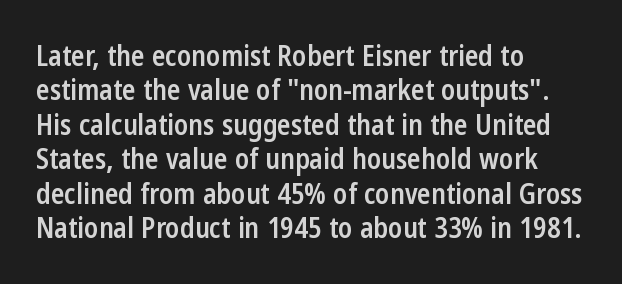
{"serif": "no", "italic": "no", "bold": "semi", "weight": "semibold", "width": "condensed", "stroke_contrast": "low", "x_height": "medium", "monospaced": "no", "underline": "no", "align": "left", "line_spacing_ratio": 1.23, "letter_spacing": "normal", "letter_spacing_em": 0.0, "glyph_px": 28}
